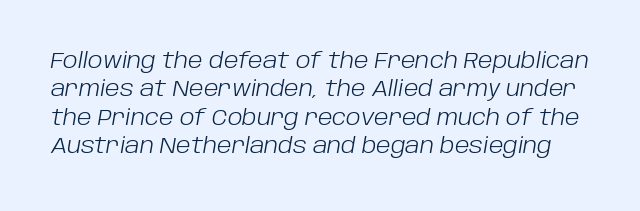
The image shows 21 px text type, italic (leaning right); set normal line spacing (1.35x), normal letter spacing, not underlined.
